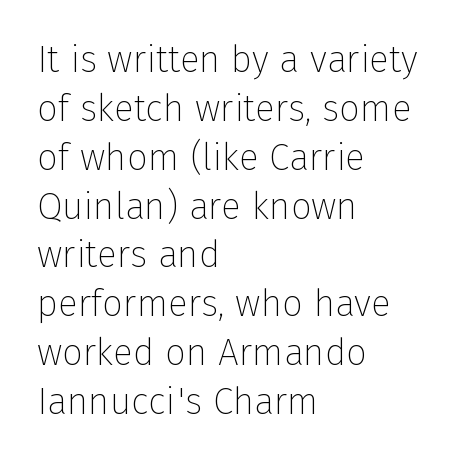
This is sans-serif lettering, the kind often seen on screens and signage. On a weight scale, this lands at 450 or below. Descenders hang freely into open space. Unlike italic type, these characters show no tilt at all. Think of a printed novel: that variable character pitch is what you see here. The rendering uses a moderate line-height, typical for paragraphs.
